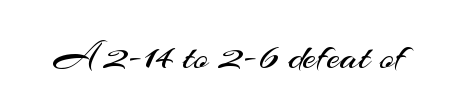
Nothing sits at the stroke ends, so this counts as sans-serif. Here the designer chose a conventional face with non-uniform glyph widths. Beneath every word, the page is bare. Caption: face not bold, strokes unweighted. The passage shown has conventional tracking throughout.
